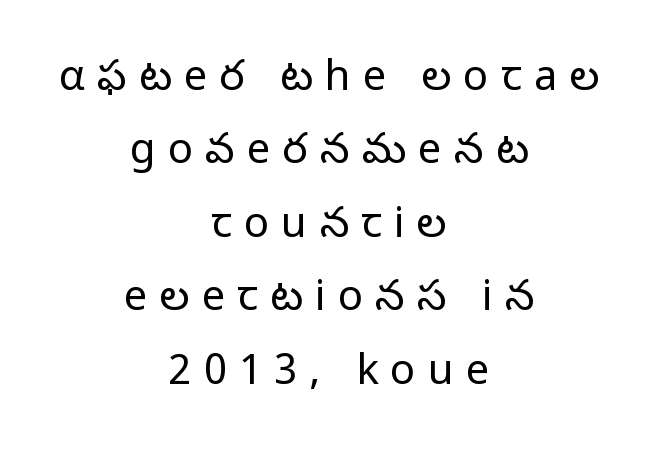
The image shows 42 px regular-weight sans-serif type, upright; set centered, line spacing 1.75x, unusually wide letter spacing (+0.29 em), not underlined; low stroke contrast and a medium x-height.
